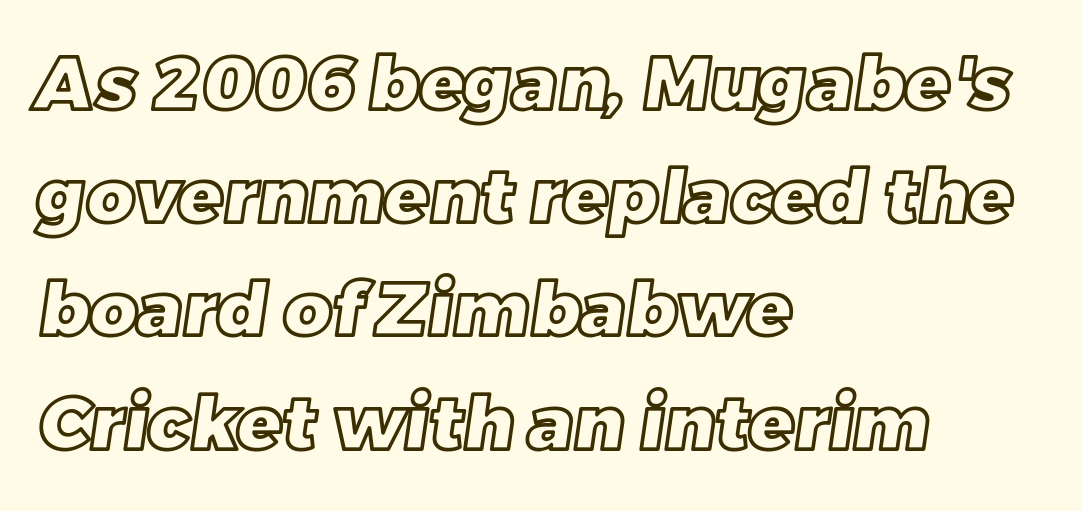
Is this a fixed-width face? No — the glyphs have proportional, varying widths. Unmarked baselines from the first word to the last. Each line starts at the same left margin while the right side varies. These lines keep a tight, regular rhythm from letter to letter. The space between consecutive lines is moderate.
